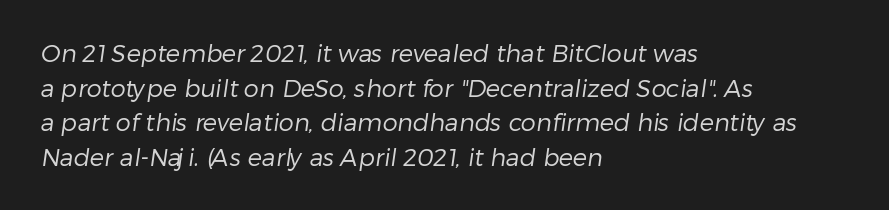
The gaps between neighbouring characters are ordinary and unremarkable. Weight class: somewhere from thin through regular. Letters rest on an invisible, unmarked baseline. In terms of leading, this rendering sits right in the middle. Casual observation: everything's shoved over to the left.
